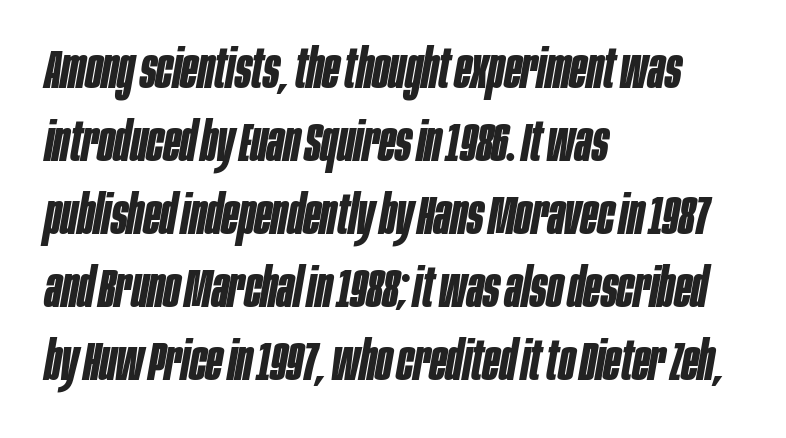
Is the letter spacing exaggerated? No — it looks like the ordinary default. Is this a fixed-width face? No — the glyphs have proportional, varying widths. You'd pick this weight for a headline — it's a proper bold. The lines are quadded left. Italic? Definitely — the glyphs are oblique.
